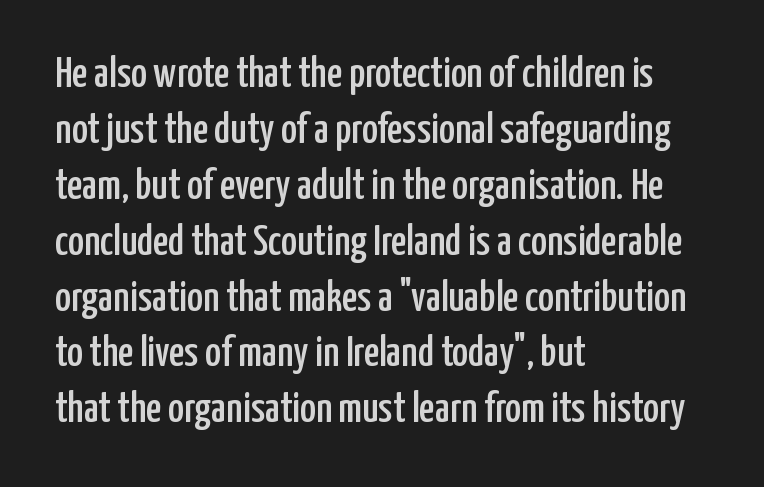
{"serif": "no", "italic": "no", "width": "condensed", "stroke_contrast": "low", "x_height": "medium", "monospaced": "no", "underline": "no", "align": "left", "line_spacing": "normal", "line_spacing_ratio": 1.3, "letter_spacing": "normal", "letter_spacing_em": 0.0, "glyph_px": 43}
